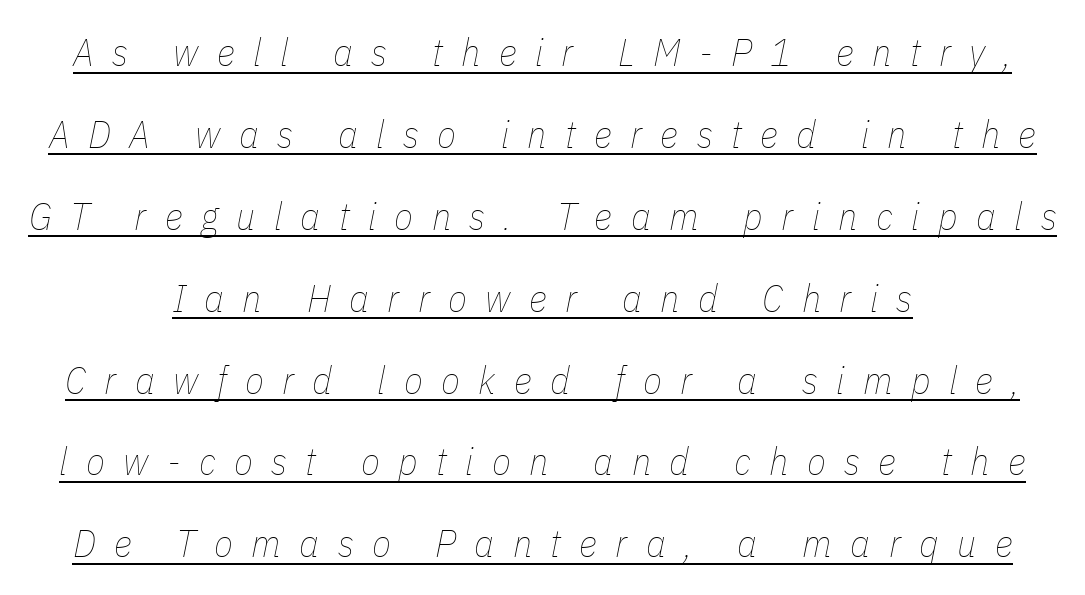
{"italic": "yes", "lean": "right", "slant_degrees": 11, "bold": "no", "weight": "thin", "width": "condensed", "stroke_contrast": "low", "x_height": "medium", "monospaced": "no", "underline": "yes", "align": "center", "line_spacing": "loose", "line_spacing_ratio": 2.1, "letter_spacing": "wide", "letter_spacing_em": 0.47, "glyph_px": 39}
